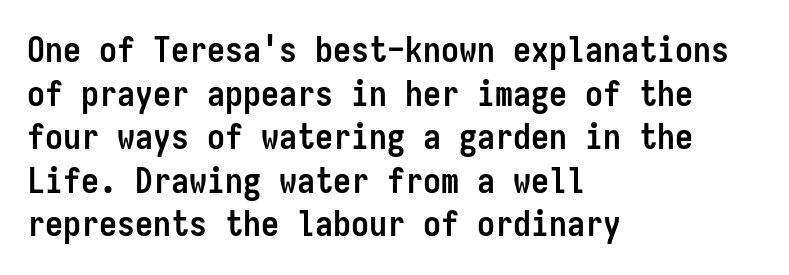
Q: Is the text bold? A: Yes.
Q: Is the text italic (slanted)? A: No, it is upright.
Q: Is the typeface a serif or a sans-serif typeface? A: Sans-serif.
Q: Is the text underlined? A: No.
Q: How is the paragraph aligned? A: Left-aligned.
Q: Is the spacing between letters normal or unusually wide? A: Normal.
Q: Width (condensed, normal, or wide)? A: Condensed.
Q: Stroke contrast? A: Low.
Q: x-height? A: Medium.
Q: Monospaced? A: Yes.
